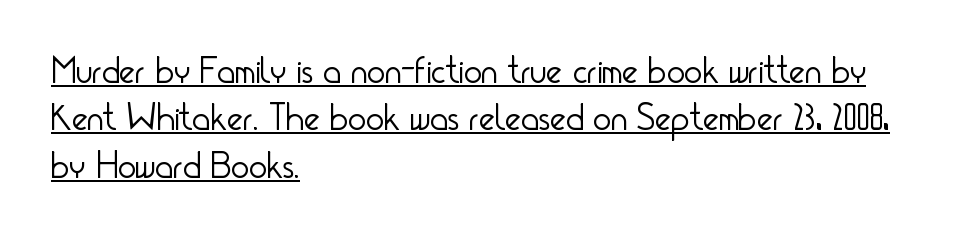
Letters have the restrained weight of plain body copy at most. Compared with typical paragraphs, the rows here are spaced about the same. This sample is left-justified, so line endings fall wherever the words run out. No extra tracking has been applied to these lines. The rendering shows plain stroke endings on the letterforms — a sans-serif design. Proportional: the letters do not fall into vertical columns.
